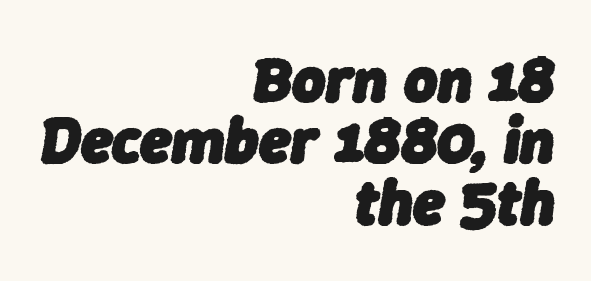
The image shows 64 px heavy type, italic (leaning right); set right-aligned, tight line spacing (0.96x), normal letter spacing, not underlined; low stroke contrast and a medium x-height.
